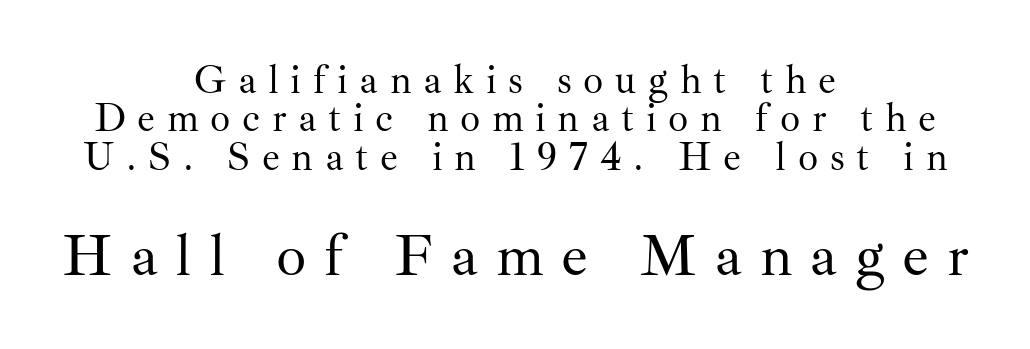
Q: Is the text bold? A: No.
Q: Is the text italic (slanted)? A: No, it is upright.
Q: Is the typeface a serif or a sans-serif typeface? A: Serif.
Q: Is the text underlined? A: No.
Q: How is the paragraph aligned? A: Centered.
Q: Is the spacing between letters normal or unusually wide? A: Unusually wide.
Q: Is the spacing between lines tight, normal or loose? A: Tight.
Q: Which block of text is set in a larger size, the first (top) or the second (bottom)? A: The second (bottom) one.
Q: Width (condensed, normal, or wide)? A: Normal.
Q: Stroke contrast? A: Medium.
Q: x-height? A: Small.
Q: Monospaced? A: No.
